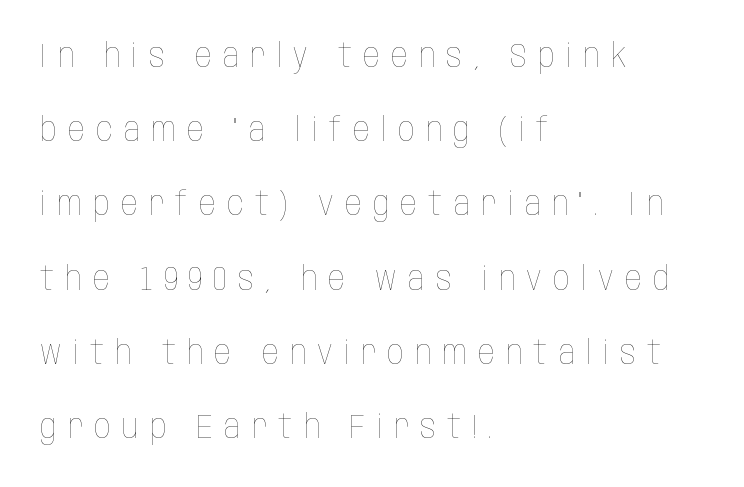
How are the letters spaced? Widely, with obvious added tracking. Ordinary non-slanted type is in use. Airy leading. Here the designer chose a conventional face with non-uniform glyph widths. The space beneath each line is pristine and unruled. The font sits on the lighter half of the weight spectrum, regular included.
